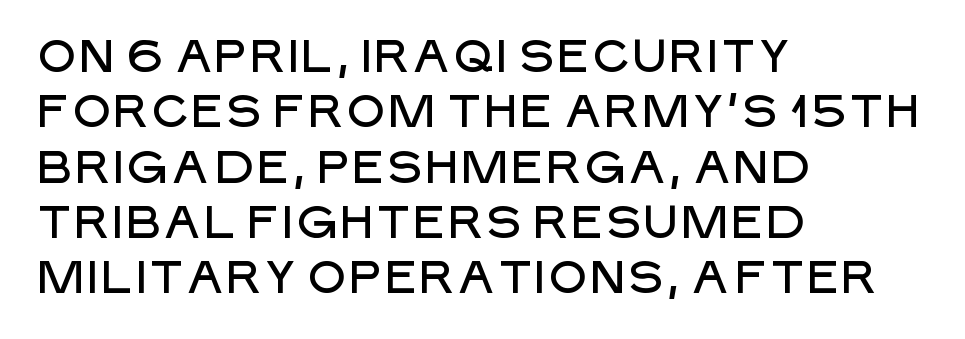
Q: Is the text italic (slanted)? A: No, it is upright.
Q: Is the typeface a serif or a sans-serif typeface? A: Sans-serif.
Q: Is the text underlined? A: No.
Q: How is the paragraph aligned? A: Left-aligned.
Q: Is the spacing between letters normal or unusually wide? A: Normal.
Q: Width (condensed, normal, or wide)? A: Normal.
Q: Stroke contrast? A: Low.
Q: x-height? A: Large.
Q: Monospaced? A: No.
